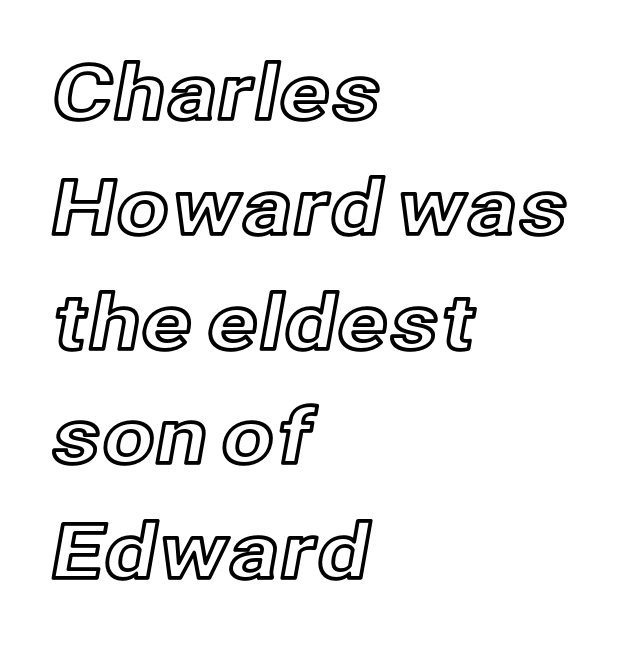
The image shows 76 px text type; set left-aligned, normal line spacing (1.51x), normal letter spacing, not underlined; a medium x-height.
